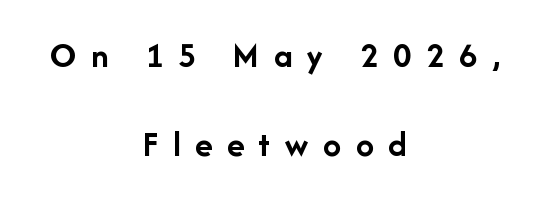
{"serif": "no", "italic": "no", "bold": "yes", "weight": "semibold", "width": "normal", "stroke_contrast": "low", "x_height": "medium", "monospaced": "no", "underline": "no", "align": "center", "line_spacing": "loose", "line_spacing_ratio": 2.47, "letter_spacing": "wide", "letter_spacing_em": 0.4, "glyph_px": 36}
